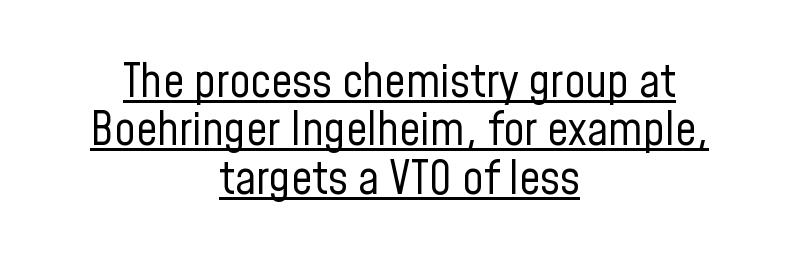
{"serif": "no", "italic": "no", "bold": "no", "weight": "regular", "width": "condensed", "stroke_contrast": "low", "x_height": "medium", "monospaced": "no", "underline": "yes", "align": "center", "line_spacing": "tight", "line_spacing_ratio": 1.03, "letter_spacing": "normal", "letter_spacing_em": 0.0, "glyph_px": 47}
